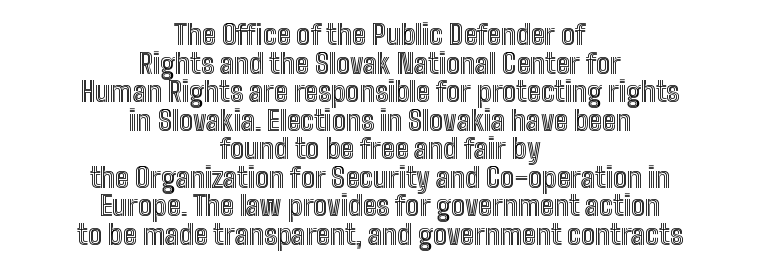
{"italic": "no", "width": "condensed", "x_height": "medium", "monospaced": "no", "underline": "no", "align": "center", "line_spacing": "tight", "line_spacing_ratio": 1.02, "letter_spacing": "normal", "letter_spacing_em": 0.0, "glyph_px": 28}
